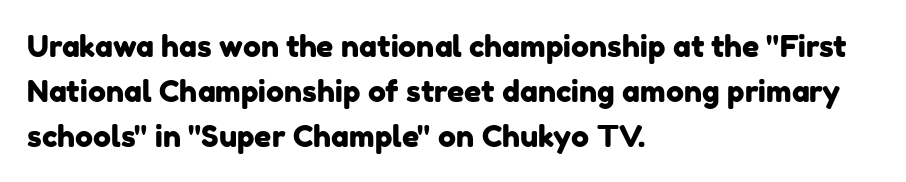
The image shows 30 px sans-serif type; set left-aligned, normal line spacing (1.5x), normal letter spacing, not underlined; low stroke contrast and a medium x-height.
